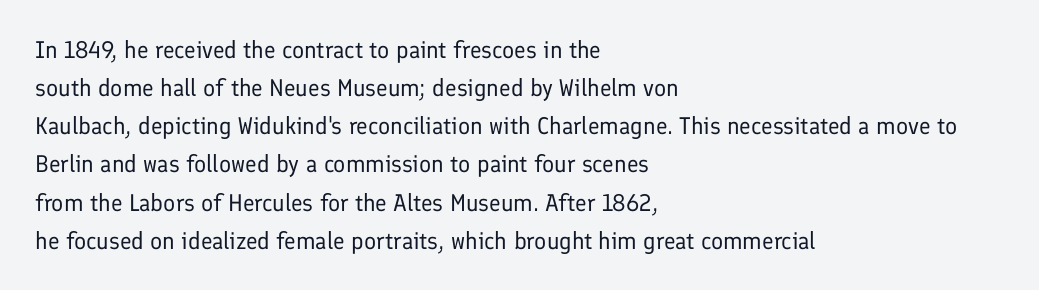
{"italic": "no", "bold": "no", "underline": "no", "align": "left", "line_spacing": "normal", "line_spacing_ratio": 1.59, "letter_spacing": "normal", "letter_spacing_em": 0.0, "glyph_px": 24}
